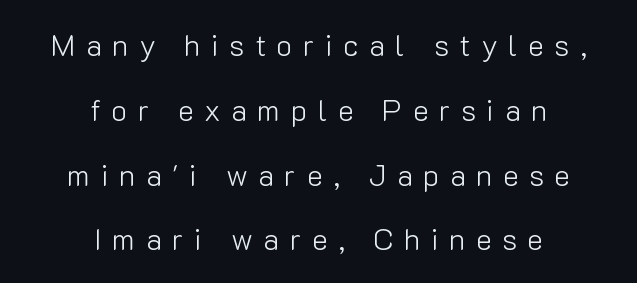
{"serif": "no", "italic": "no", "bold": "no", "weight": "light", "width": "normal", "stroke_contrast": "low", "x_height": "medium", "monospaced": "no", "underline": "no", "align": "center", "line_spacing": "loose", "line_spacing_ratio": 2.16, "letter_spacing": "wide", "letter_spacing_em": 0.35, "glyph_px": 30}
